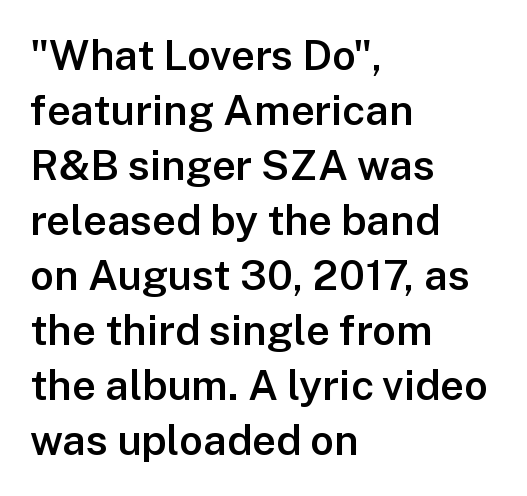
{"serif": "no", "italic": "no", "bold": "semi", "weight": "semibold", "width": "normal", "stroke_contrast": "low", "x_height": "medium", "monospaced": "no", "underline": "no", "align": "left", "line_spacing": "normal", "line_spacing_ratio": 1.31, "letter_spacing": "normal", "letter_spacing_em": 0.0, "glyph_px": 42}
